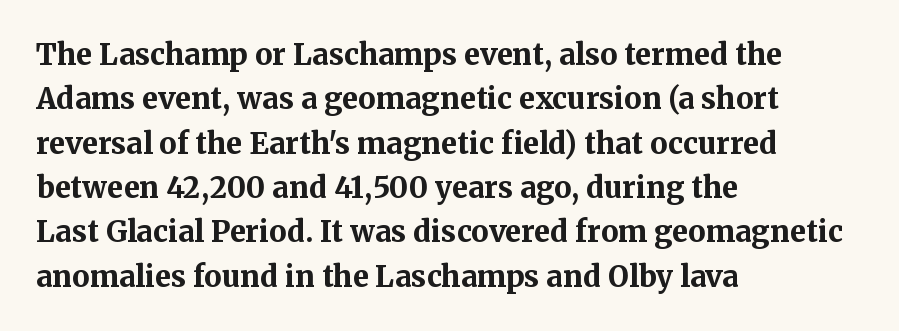
Q: Is the text bold? A: Yes.
Q: Is the text italic (slanted)? A: No, it is upright.
Q: Is the typeface a serif or a sans-serif typeface? A: Serif.
Q: Is the text underlined? A: No.
Q: How is the paragraph aligned? A: Left-aligned.
Q: Is the spacing between letters normal or unusually wide? A: Normal.
Q: Is the spacing between lines tight, normal or loose? A: Normal.
Q: Width (condensed, normal, or wide)? A: Normal.
Q: Stroke contrast? A: Medium.
Q: x-height? A: Medium.
Q: Monospaced? A: No.
